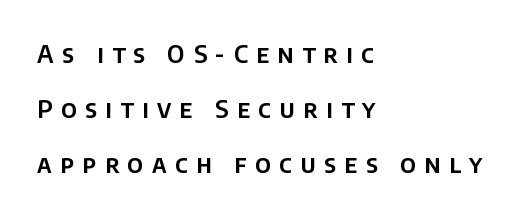
Q: Is the text italic (slanted)? A: No, it is upright.
Q: Is the text underlined? A: No.
Q: How is the paragraph aligned? A: Left-aligned.
Q: Is the spacing between letters normal or unusually wide? A: Unusually wide.
Q: Is the spacing between lines tight, normal or loose? A: Loose.
